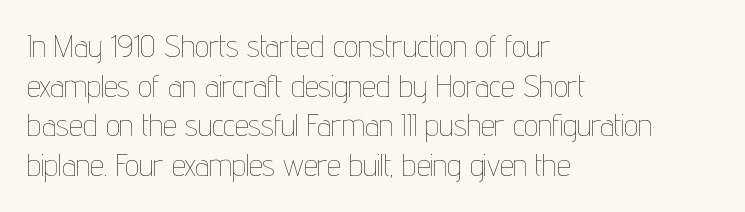
The image shows 31 px thin, condensed type, upright; set left-aligned, normal line spacing (1.28x), normal letter spacing, not underlined; low stroke contrast and a medium x-height.
